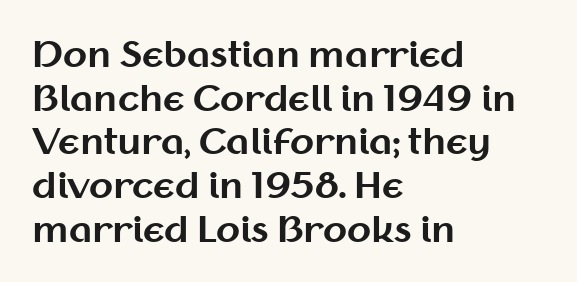
Observe the ordinary spacing: letters are neighbours, not strangers. The string is rendered with underlining switched off. Posture: straight, roman, zero tilt. Looks like regular typesetting: each glyph gets only the width it needs. Notice how the passage keeps a crisp vertical edge on the left only. Emphasis by weight is at full strength: bold.
